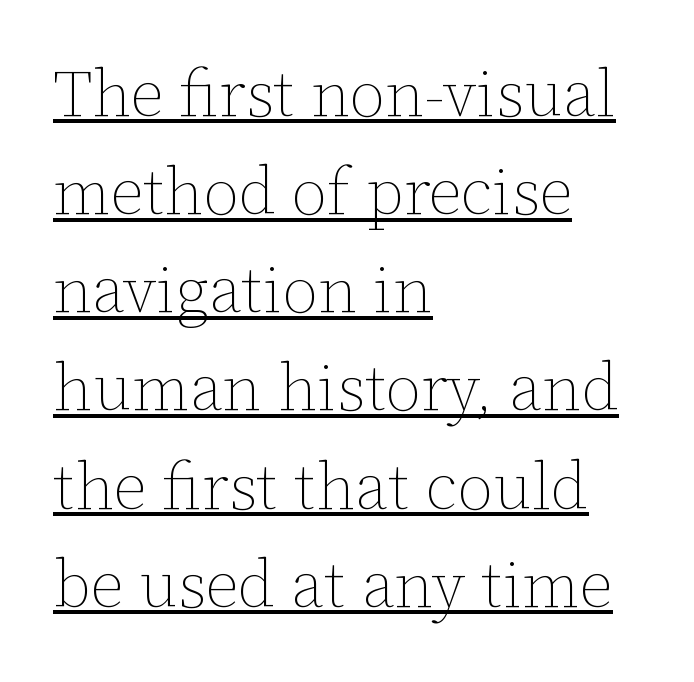
{"italic": "no", "bold": "no", "weight": "thin", "width": "normal", "stroke_contrast": "low", "x_height": "medium", "monospaced": "no", "underline": "yes", "align": "left", "line_spacing": "normal", "line_spacing_ratio": 1.51, "letter_spacing": "normal", "letter_spacing_em": 0.0, "glyph_px": 65}
